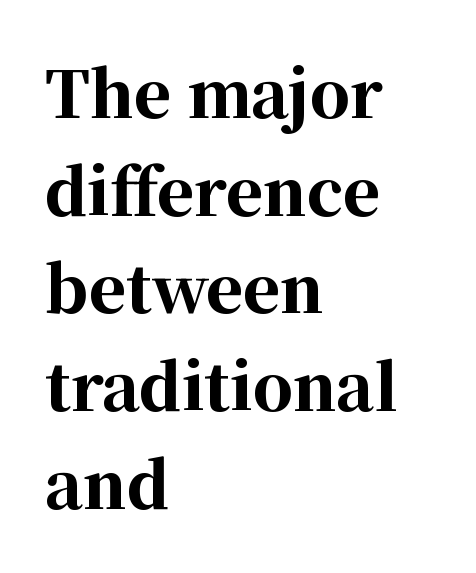
{"serif": "yes", "italic": "no", "bold": "yes", "weight": "bold", "width": "normal", "stroke_contrast": "high", "x_height": "medium", "monospaced": "no", "underline": "no", "align": "left", "line_spacing": "normal", "line_spacing_ratio": 1.55, "letter_spacing": "normal", "letter_spacing_em": 0.0, "glyph_px": 63}
